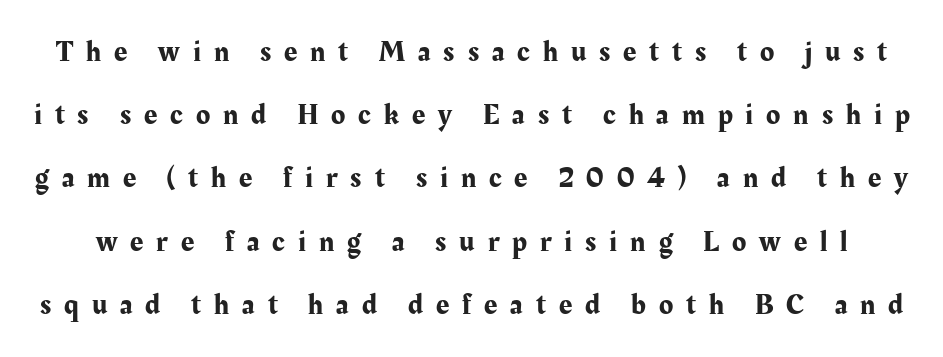
Q: Is the text italic (slanted)? A: No, it is upright.
Q: Is the typeface a serif or a sans-serif typeface? A: Serif.
Q: Is the text underlined? A: No.
Q: Is the spacing between letters normal or unusually wide? A: Unusually wide.
Q: Is the spacing between lines tight, normal or loose? A: Loose.
Q: Width (condensed, normal, or wide)? A: Normal.
Q: Stroke contrast? A: Medium.
Q: x-height? A: Medium.
Q: Monospaced? A: No.
